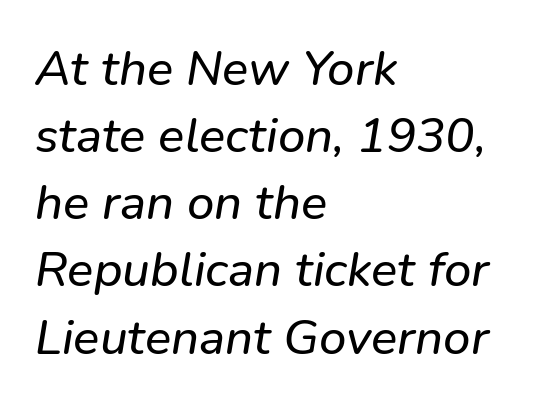
Q: Is the text italic (slanted)? A: Yes, it leans right by about 9 degrees.
Q: Is the text underlined? A: No.
Q: How is the paragraph aligned? A: Left-aligned.
Q: Is the spacing between letters normal or unusually wide? A: Normal.
Q: Is the spacing between lines tight, normal or loose? A: Normal.
Q: Width (condensed, normal, or wide)? A: Normal.
Q: Stroke contrast? A: Low.
Q: x-height? A: Medium.
Q: Monospaced? A: No.
